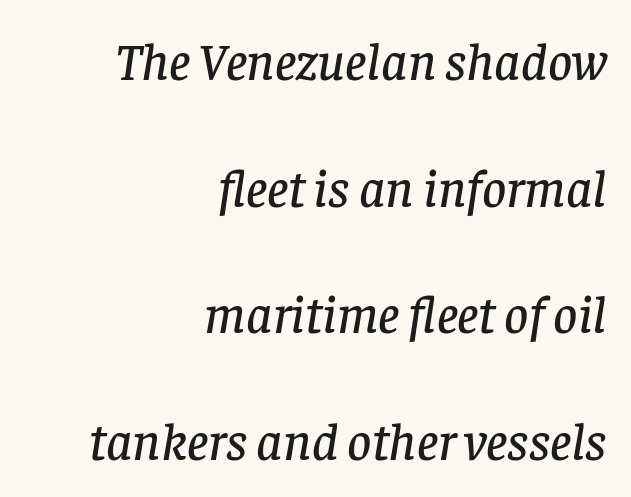
{"serif": "yes", "italic": "yes", "lean": "right", "slant_degrees": 8, "width": "normal", "stroke_contrast": "low", "x_height": "large", "monospaced": "no", "underline": "no", "align": "right", "line_spacing": "loose", "line_spacing_ratio": 2.39, "letter_spacing": "normal", "letter_spacing_em": 0.0, "glyph_px": 53}
